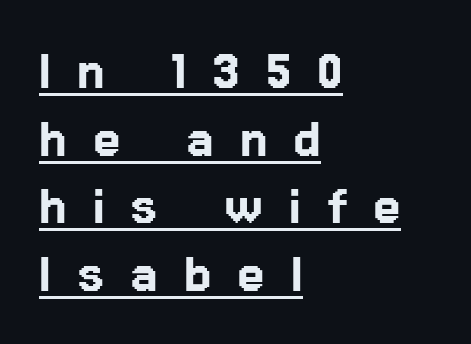
{"serif": "no", "italic": "no", "width": "normal", "stroke_contrast": "low", "x_height": "medium", "monospaced": "no", "underline": "yes", "align": "left", "line_spacing": "tight", "line_spacing_ratio": 1.09, "letter_spacing": "wide", "letter_spacing_em": 0.42, "glyph_px": 62}
